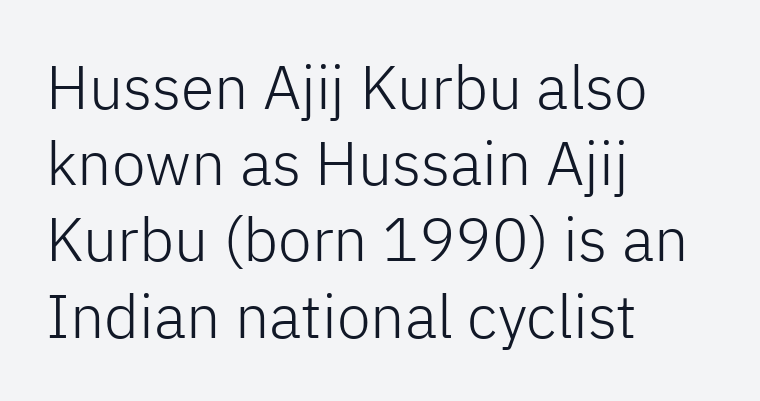
The image shows 61 px light sans-serif type, upright; set left-aligned, normal line spacing (1.25x), normal letter spacing, not underlined; low stroke contrast and a medium x-height.
